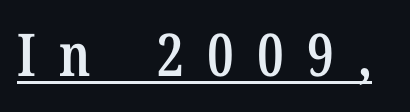
{"serif": "yes", "italic": "no", "bold": "semi", "weight": "semibold", "width": "condensed", "stroke_contrast": "low", "x_height": "medium", "monospaced": "no", "underline": "yes", "letter_spacing": "wide", "letter_spacing_em": 0.39, "glyph_px": 59}
